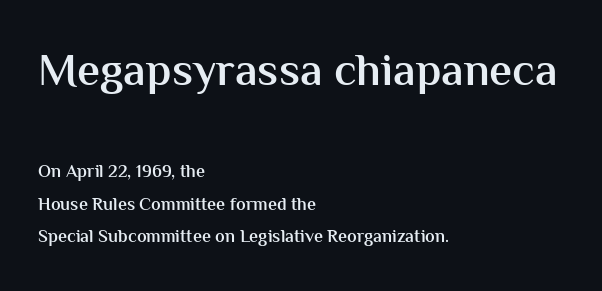
Q: Is the text bold? A: Semi-bold.
Q: Is the text italic (slanted)? A: No, it is upright.
Q: Is the typeface a serif or a sans-serif typeface? A: Sans-serif.
Q: Is the text underlined? A: No.
Q: How is the paragraph aligned? A: Left-aligned.
Q: Is the spacing between letters normal or unusually wide? A: Normal.
Q: Which block of text is set in a larger size, the first (top) or the second (bottom)? A: The first (top) one.
Q: Width (condensed, normal, or wide)? A: Normal.
Q: Stroke contrast? A: Medium.
Q: x-height? A: Medium.
Q: Monospaced? A: No.
